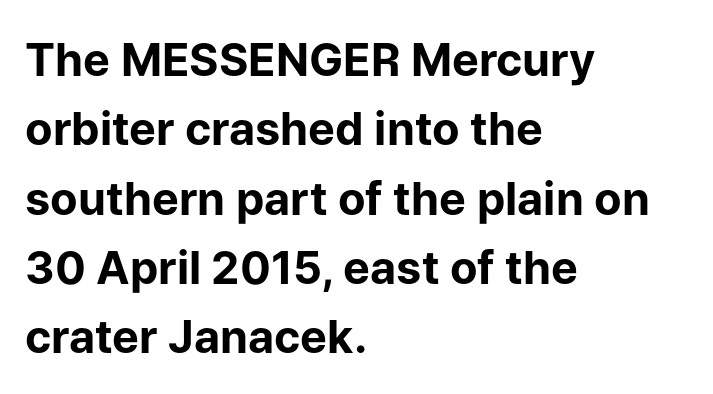
The image shows 45 px bold sans-serif type, upright; set left-aligned, normal line spacing (1.54x), normal letter spacing, not underlined; low stroke contrast and a medium x-height.
